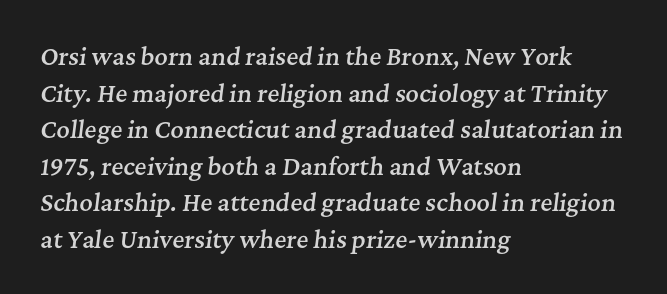
{"italic": "yes", "lean": "right", "slant_degrees": 7, "bold": "semi", "underline": "no", "align": "left", "line_spacing": "normal", "line_spacing_ratio": 1.59, "letter_spacing": "normal", "letter_spacing_em": 0.0, "glyph_px": 23}
